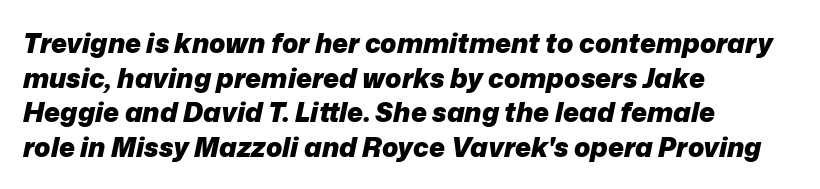
Honestly, there is no underline to notice here at all. Looking at the ascenders, they clearly lean. Every letter is thick-stroked: bold, no question. The tracking reads as untouched default to a designer's eye.
